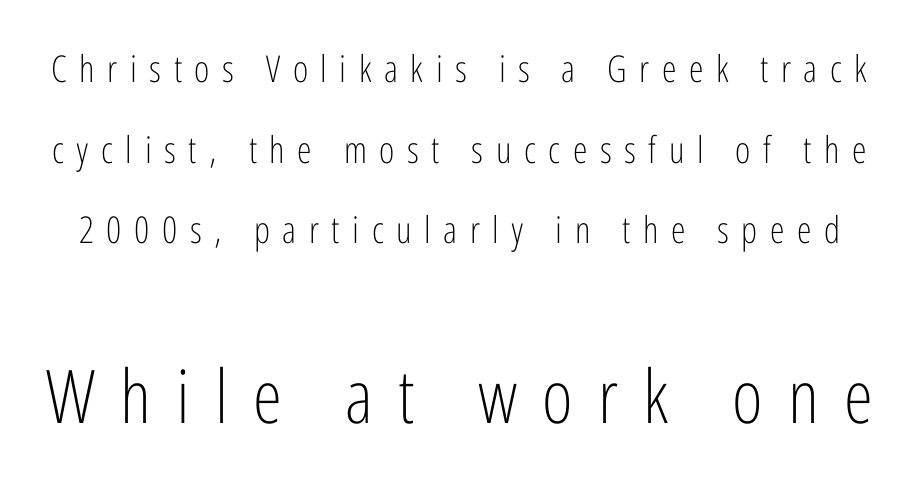
The image shows 74 px light, condensed sans-serif type, upright; set loose line spacing (2.18x), unusually wide letter spacing (+0.34 em), not underlined; the second (bottom) block is 2.0x larger; low stroke contrast and a medium x-height.
